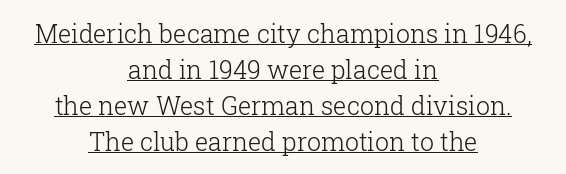
The image shows 25 px text type, upright; set centered, normal line spacing (1.44x), normal letter spacing, underlined.
